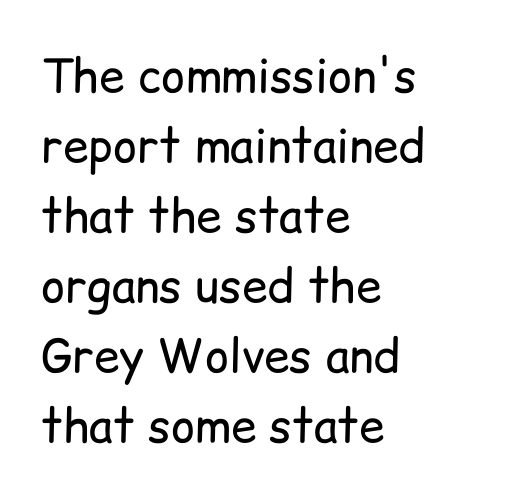
The image shows 46 px regular-weight sans-serif type, upright; set left-aligned, normal line spacing (1.52x), normal letter spacing, not underlined; low stroke contrast and a medium x-height.
